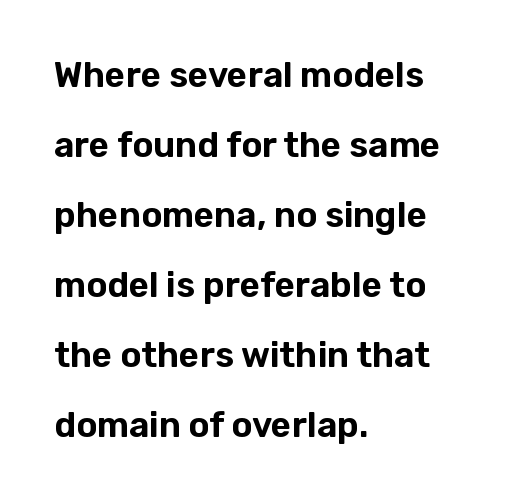
Q: Is the text italic (slanted)? A: No, it is upright.
Q: Is the typeface a serif or a sans-serif typeface? A: Sans-serif.
Q: Is the text underlined? A: No.
Q: How is the paragraph aligned? A: Left-aligned.
Q: Is the spacing between letters normal or unusually wide? A: Normal.
Q: Is the spacing between lines tight, normal or loose? A: Loose.
Q: Width (condensed, normal, or wide)? A: Normal.
Q: Stroke contrast? A: Low.
Q: x-height? A: Medium.
Q: Monospaced? A: No.
